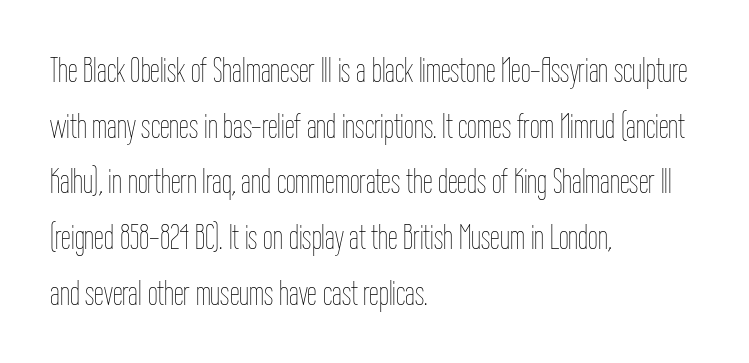
{"italic": "no", "bold": "no", "weight": "thin", "width": "condensed", "stroke_contrast": "low", "x_height": "medium", "monospaced": "no", "underline": "no", "align": "left", "line_spacing": "normal", "line_spacing_ratio": 1.59, "letter_spacing": "normal", "letter_spacing_em": 0.0, "glyph_px": 35}
